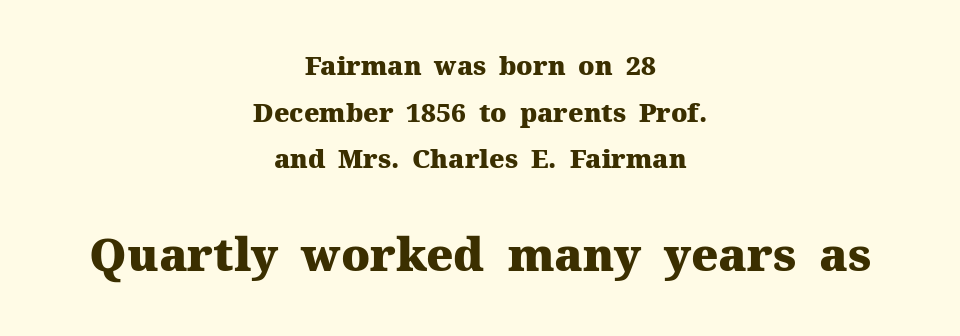
Q: Is the text bold? A: Yes.
Q: Is the text italic (slanted)? A: No, it is upright.
Q: Is the typeface a serif or a sans-serif typeface? A: Serif.
Q: Is the text underlined? A: No.
Q: How is the paragraph aligned? A: Centered.
Q: Is the spacing between letters normal or unusually wide? A: Normal.
Q: Which block of text is set in a larger size, the first (top) or the second (bottom)? A: The second (bottom) one.
Q: Width (condensed, normal, or wide)? A: Normal.
Q: Stroke contrast? A: Medium.
Q: x-height? A: Medium.
Q: Monospaced? A: No.
